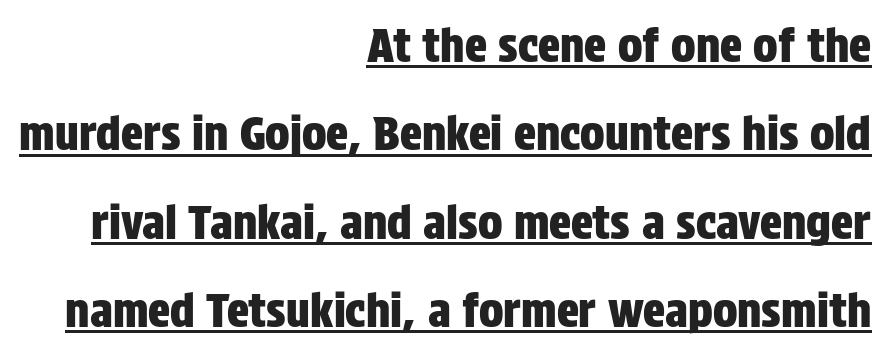
The image shows 46 px condensed sans-serif type, upright; set right-aligned, loose line spacing (1.92x), normal letter spacing, underlined; low stroke contrast and a large x-height.
